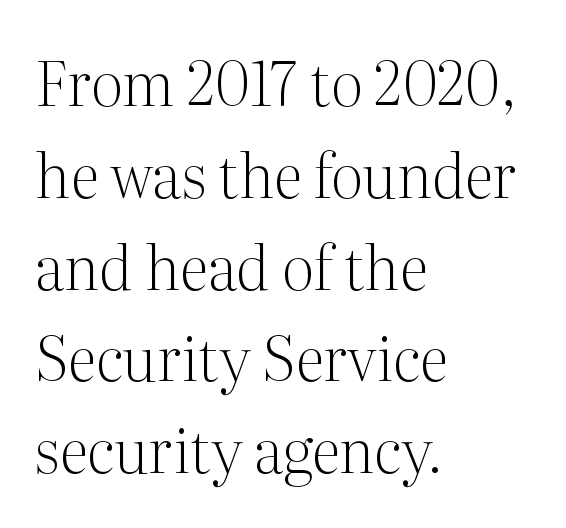
Q: Is the text bold? A: No.
Q: Is the text italic (slanted)? A: No, it is upright.
Q: Is the typeface a serif or a sans-serif typeface? A: Serif.
Q: Is the text underlined? A: No.
Q: How is the paragraph aligned? A: Left-aligned.
Q: Is the spacing between letters normal or unusually wide? A: Normal.
Q: Is the spacing between lines tight, normal or loose? A: Normal.
Q: Width (condensed, normal, or wide)? A: Normal.
Q: Stroke contrast? A: Medium.
Q: x-height? A: Medium.
Q: Monospaced? A: No.
